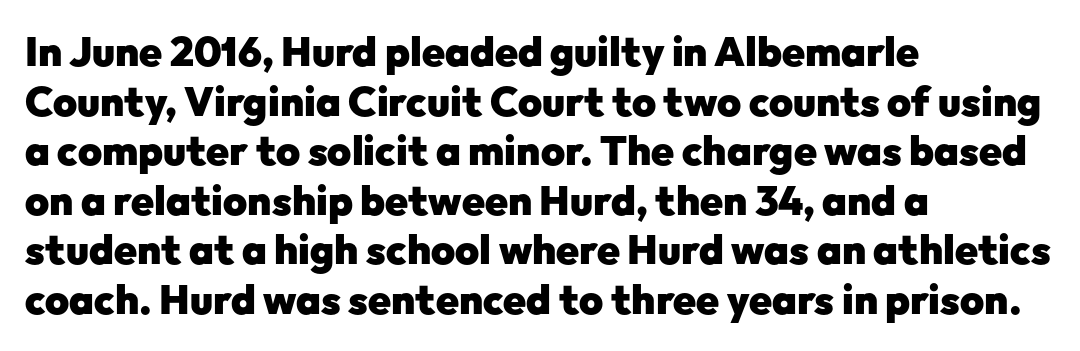
The image shows 41 px heavy sans-serif type, upright; set left-aligned, line spacing 1.21x, normal letter spacing, not underlined; low stroke contrast and a medium x-height.
